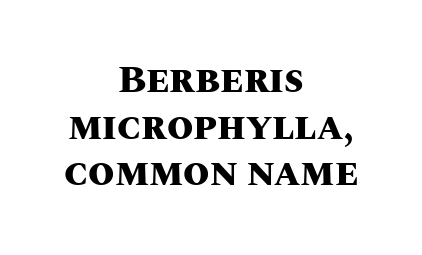
{"italic": "no", "bold": "yes", "weight": "heavy", "width": "normal", "stroke_contrast": "medium", "x_height": "large", "monospaced": "no", "underline": "no", "align": "center", "line_spacing_ratio": 1.23, "letter_spacing": "normal", "letter_spacing_em": 0.0, "glyph_px": 38}
